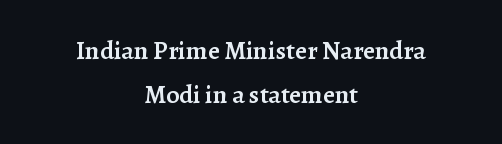
Notice how the stems are strictly vertical — no italics here. These lines sit exactly where default settings would place them. How heavy is the stroke? Medium-heavy — a semibold, shy of bold. A typesetter would call this zero additional tracking. The glyphs are unaccompanied by any horizontal stroke below them.
